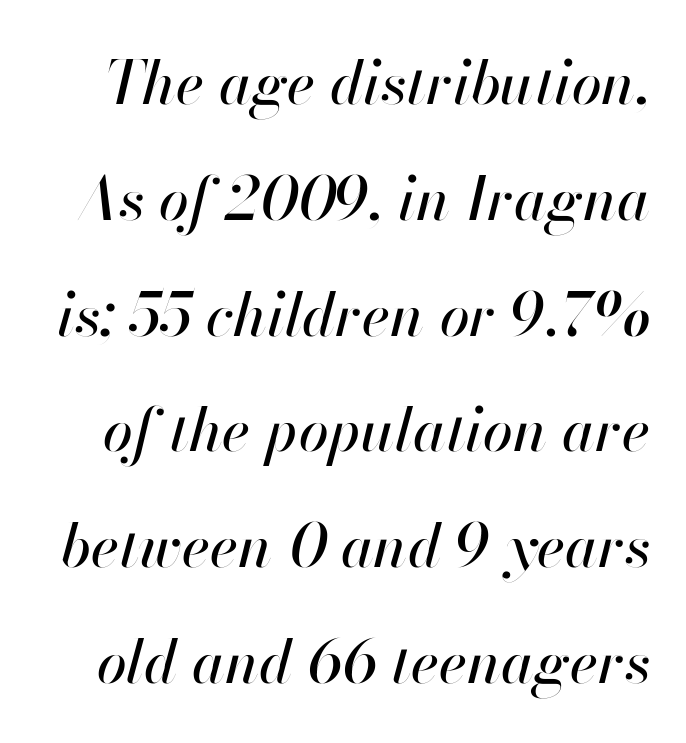
This sample has the flowing, uneven cadence of proportional lettering. The gap between lines stays unmarked. The vertical gap from one line to the next is large. The text carries the slant typical of an italic or oblique font. Compared with typical body copy, the letter spacing here is the same.
